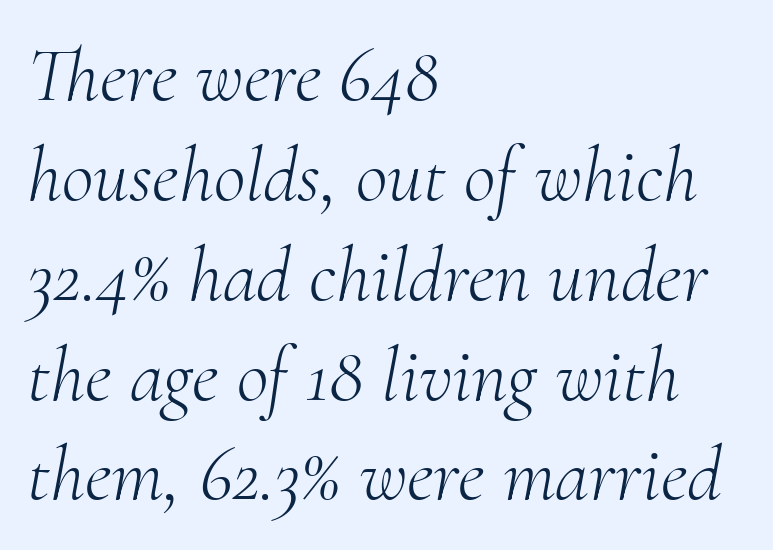
The image shows 78 px light serif type, italic (leaning right); set left-aligned, normal line spacing (1.28x), normal letter spacing, not underlined; medium stroke contrast and a small x-height.
